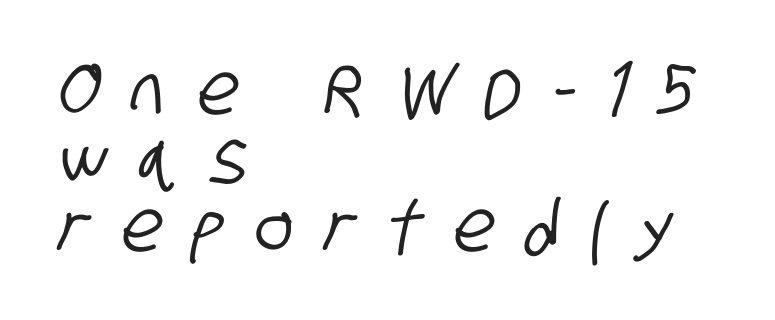
The image shows 72 px condensed sans-serif type; set left-aligned, tight line spacing (0.95x), unusually wide letter spacing (+0.45 em), not underlined; low stroke contrast and a large x-height.
